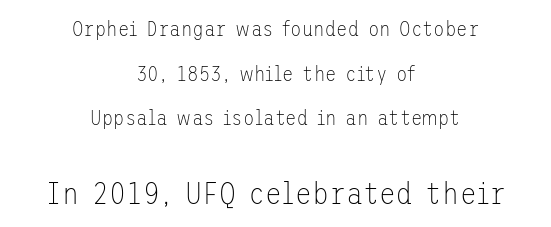
The image shows 31 px thin sans-serif type, upright; set centered, loose line spacing (2.13x), normal letter spacing, not underlined; the second (bottom) block is 1.48x larger; low stroke contrast and a medium x-height.
